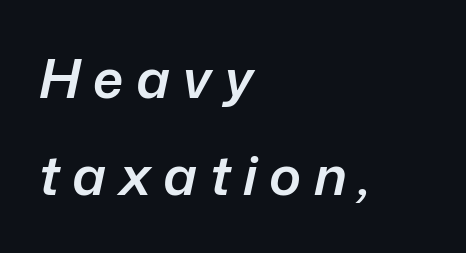
{"italic": "yes", "lean": "right", "slant_degrees": 12, "bold": "semi", "weight": "semibold", "width": "normal", "stroke_contrast": "low", "x_height": "medium", "monospaced": "no", "underline": "no", "align": "left", "line_spacing_ratio": 1.8, "letter_spacing": "wide", "letter_spacing_em": 0.23, "glyph_px": 54}
